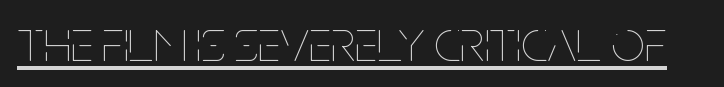
These lines were composed using upright roman letters. The weight would be labelled regular, book, light, or lighter still. Character widths vary here, with narrow letters taking less room than wide ones. The face used here is rendered with its standard letterfit.
